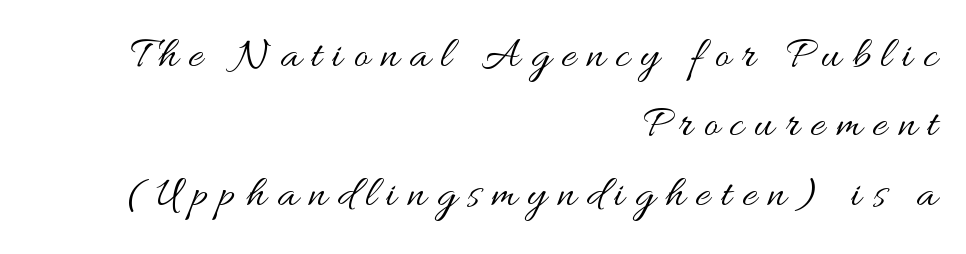
Visually the block forms a straight wall on the right and a jagged coastline on the left. Rows of type keep a routine distance in the vertical direction. The typesetting does not lean heavy: it is not bold. Just letters on the line, the space beneath them empty. Is this a fixed-width face? No — the glyphs have proportional, varying widths.
